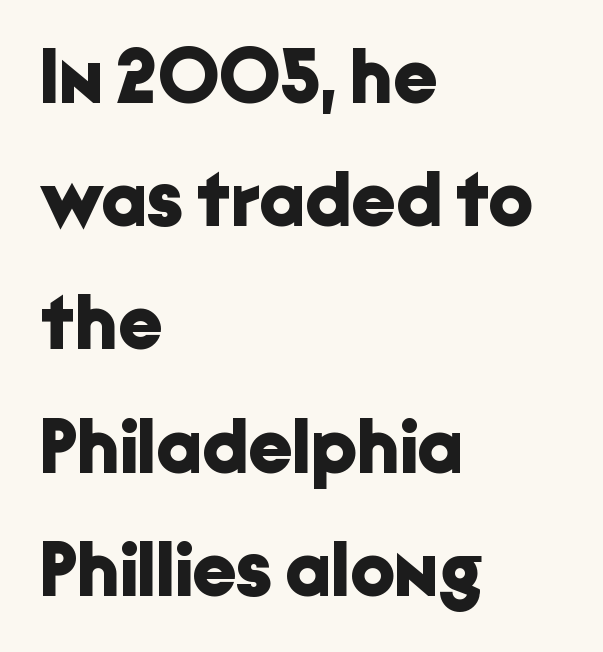
The image shows 78 px bold sans-serif type, upright; set left-aligned, normal line spacing (1.58x), normal letter spacing, not underlined; low stroke contrast and a medium x-height.
